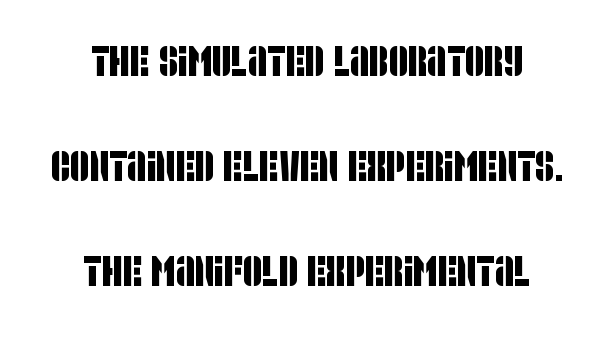
{"serif": "no", "width": "condensed", "stroke_contrast": "low", "x_height": "large", "monospaced": "no", "underline": "no", "line_spacing": "loose", "line_spacing_ratio": 2.5, "letter_spacing": "normal", "letter_spacing_em": 0.0, "glyph_px": 42}
